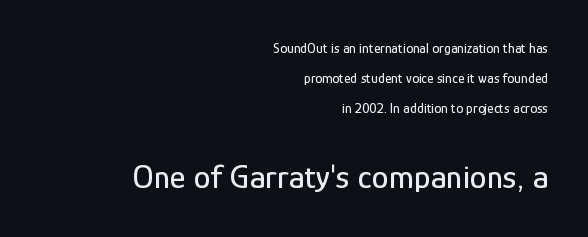
The image shows 34 px condensed sans-serif type, upright; set right-aligned, loose line spacing (2.15x), normal letter spacing, not underlined; the second (bottom) block is 2.43x larger; low stroke contrast and a medium x-height.
